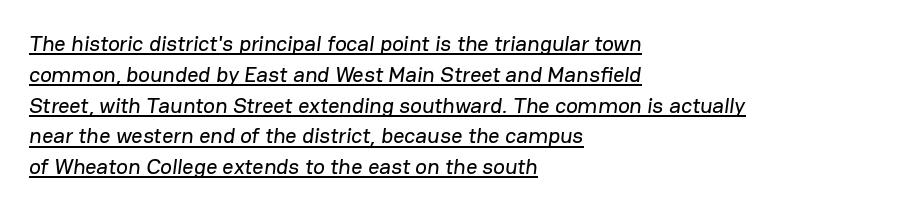
Is the block centered? No — it sits flush against the left margin. The passage shown is underscored from start to finish. The horizontal fit of the characters is conventional and even. The rendering uses a moderate line-height, typical for paragraphs.
